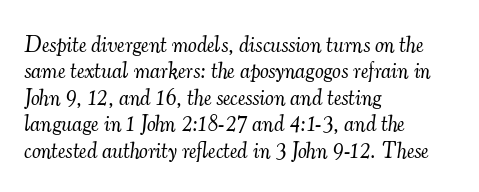
The image shows 22 px text type, italic (leaning right); set left-aligned, line spacing 1.2x, normal letter spacing, not underlined.
